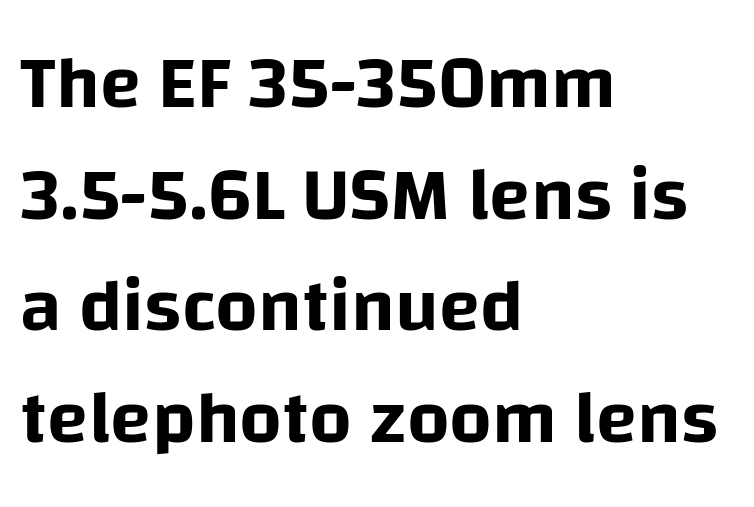
The leading is moderate, giving the passage an even texture. Each word holds together tightly as a unit, with standard inter-letter gaps. Descenders hang freely into open space. Here the designer chose a conventional face with non-uniform glyph widths.
